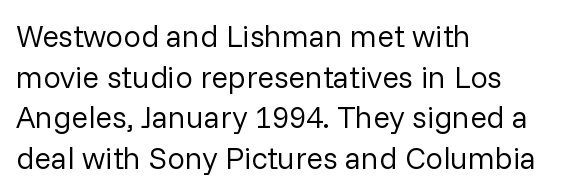
Q: Is the text bold? A: No.
Q: Is the text italic (slanted)? A: No, it is upright.
Q: Is the typeface a serif or a sans-serif typeface? A: Sans-serif.
Q: Is the text underlined? A: No.
Q: How is the paragraph aligned? A: Left-aligned.
Q: Is the spacing between letters normal or unusually wide? A: Normal.
Q: Is the spacing between lines tight, normal or loose? A: Normal.
Q: Width (condensed, normal, or wide)? A: Normal.
Q: Stroke contrast? A: Low.
Q: x-height? A: Medium.
Q: Monospaced? A: No.
